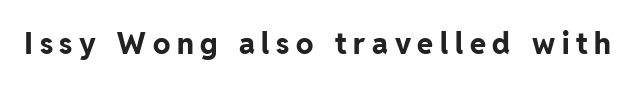
Do the characters align in a grid? No, the font is proportional. Has an underline been added? It has not. Set as a true bold cut, around the 700 mark. What stands out about the letter spacing? Its width — letters are far apart. The text was rendered using a sans face with plain stroke endings. Rendered with straight, roman letterforms.
